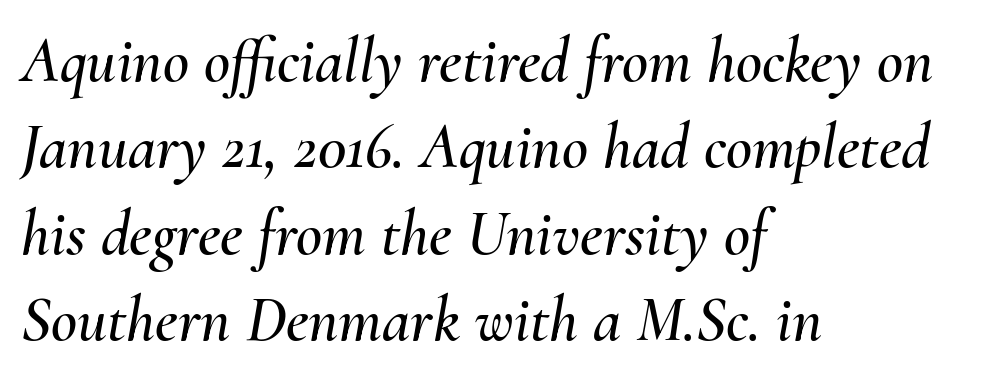
{"italic": "yes", "lean": "right", "slant_degrees": 10, "width": "normal", "stroke_contrast": "medium", "x_height": "small", "monospaced": "no", "underline": "no", "align": "left", "line_spacing": "normal", "line_spacing_ratio": 1.35, "letter_spacing": "normal", "letter_spacing_em": 0.0, "glyph_px": 64}
